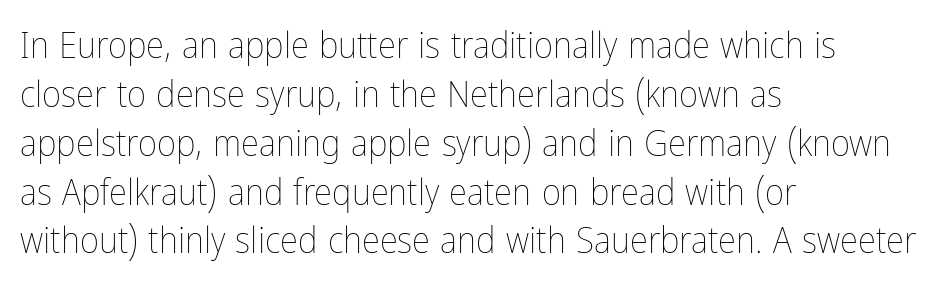
These lines are rendered in a variable-pitch font. Casual observation: everything's shoved over to the left. The space beneath each line is pristine and unruled. Heft: none added — not bold. A typesetter would call this zero additional tracking. Italic: no, the glyphs are upright roman.
